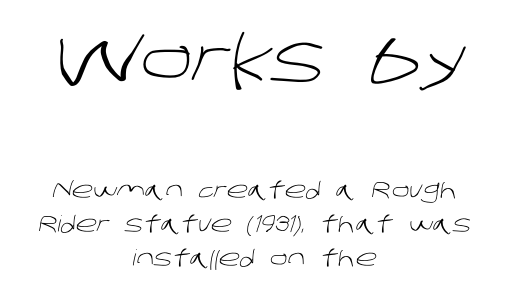
Q: Is the text bold? A: No.
Q: Is the typeface a serif or a sans-serif typeface? A: Sans-serif.
Q: Is the text underlined? A: No.
Q: How is the paragraph aligned? A: Centered.
Q: Is the spacing between letters normal or unusually wide? A: Normal.
Q: Is the spacing between lines tight, normal or loose? A: Normal.
Q: Which block of text is set in a larger size, the first (top) or the second (bottom)? A: The first (top) one.
Q: Width (condensed, normal, or wide)? A: Normal.
Q: Stroke contrast? A: Low.
Q: x-height? A: Large.
Q: Monospaced? A: No.
